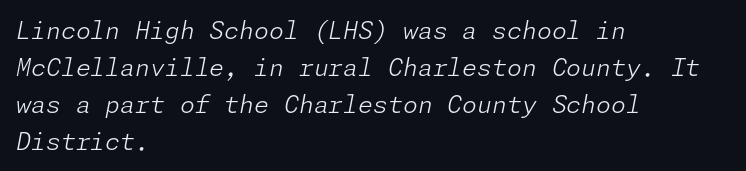
The lines sit at an ordinary, default distance from one another. There's an unmistakable incline to the writing here. Compared with a typical body face, this is equally light or lighter still. This rendering uses left alignment, leaving the right contour irregular. The passage shown has conventional tracking throughout.
